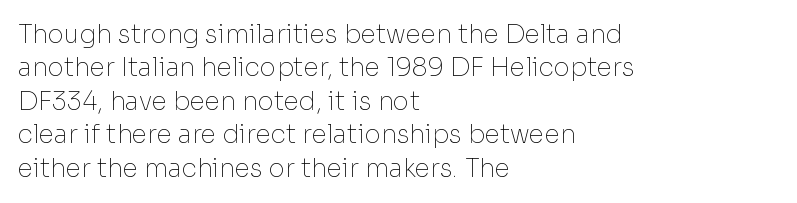
Q: Is the text bold? A: No.
Q: Is the text italic (slanted)? A: No, it is upright.
Q: Is the text underlined? A: No.
Q: How is the paragraph aligned? A: Left-aligned.
Q: Is the spacing between letters normal or unusually wide? A: Normal.
Q: Is the spacing between lines tight, normal or loose? A: Normal.
